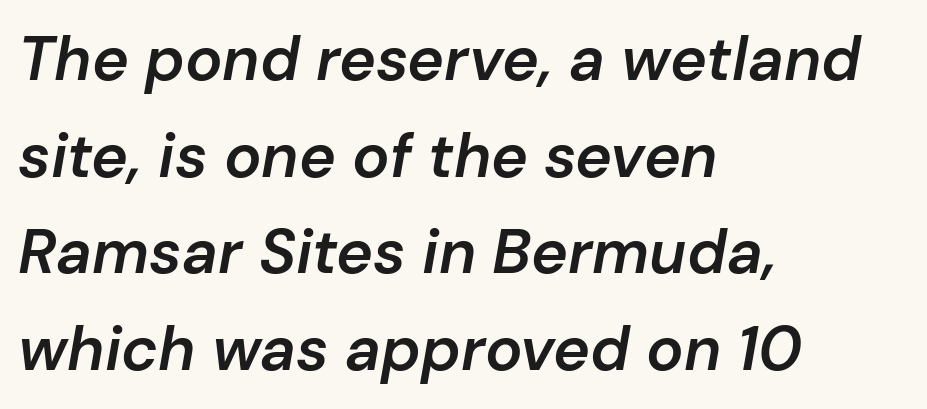
Q: Is the text bold? A: Semi-bold.
Q: Is the text italic (slanted)? A: Yes, it leans right by about 10 degrees.
Q: Is the text underlined? A: No.
Q: How is the paragraph aligned? A: Left-aligned.
Q: Is the spacing between letters normal or unusually wide? A: Normal.
Q: Is the spacing between lines tight, normal or loose? A: Normal.
Q: Width (condensed, normal, or wide)? A: Normal.
Q: Stroke contrast? A: Low.
Q: x-height? A: Medium.
Q: Monospaced? A: No.
